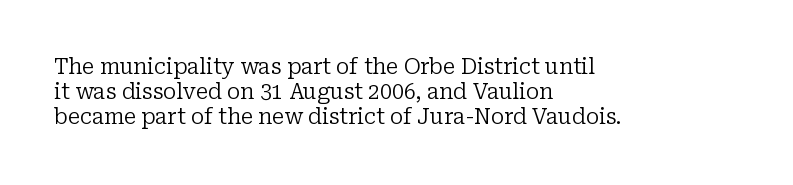
The image shows 21 px text type, upright; set left-aligned, line spacing 1.2x, normal letter spacing, not underlined.
